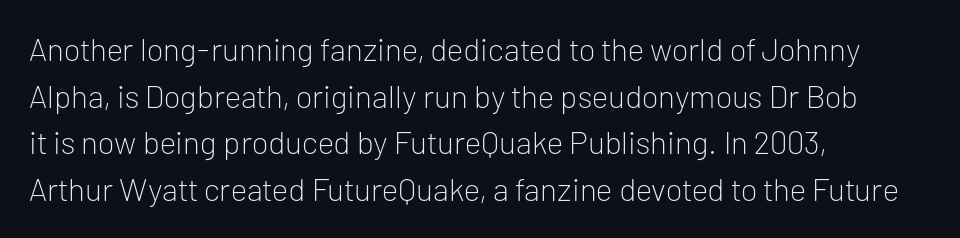
Note the varied advance widths — an 'i' is clearly narrower than an 'm'. One glance says typical: line gaps are just what's usual. The letters look calm and open, with moderate or lighter stems. The gaps between neighbouring characters are ordinary and unremarkable. This is sans-serif lettering, the kind often seen on screens and signage. Line starts are locked; line ends wander.
